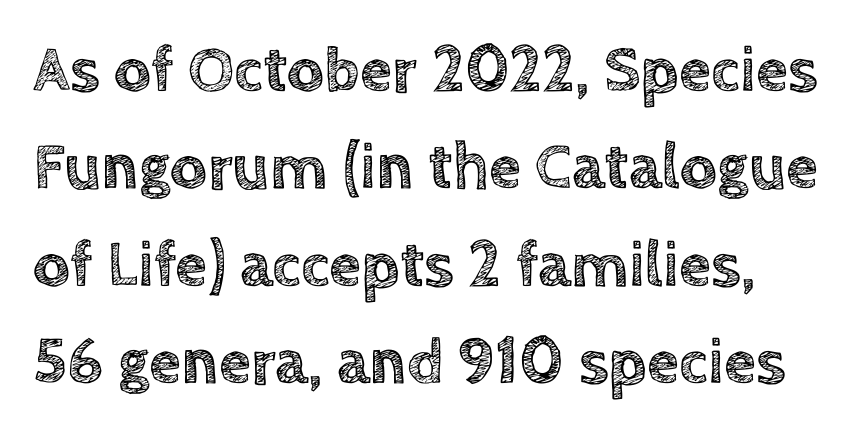
{"italic": "no", "width": "normal", "x_height": "large", "monospaced": "no", "underline": "no", "line_spacing": "normal", "line_spacing_ratio": 1.5, "letter_spacing": "normal", "letter_spacing_em": 0.0, "glyph_px": 65}
